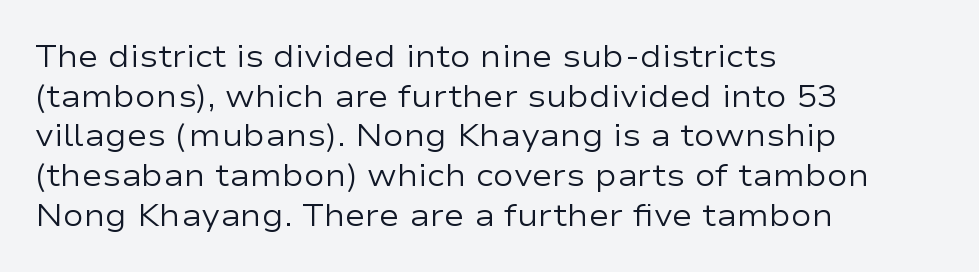
Letter spacing: default. Do the characters align in a grid? No, the font is proportional. Underline: absent. Stroke thickness stays within the range of a standard reading face or lighter.
